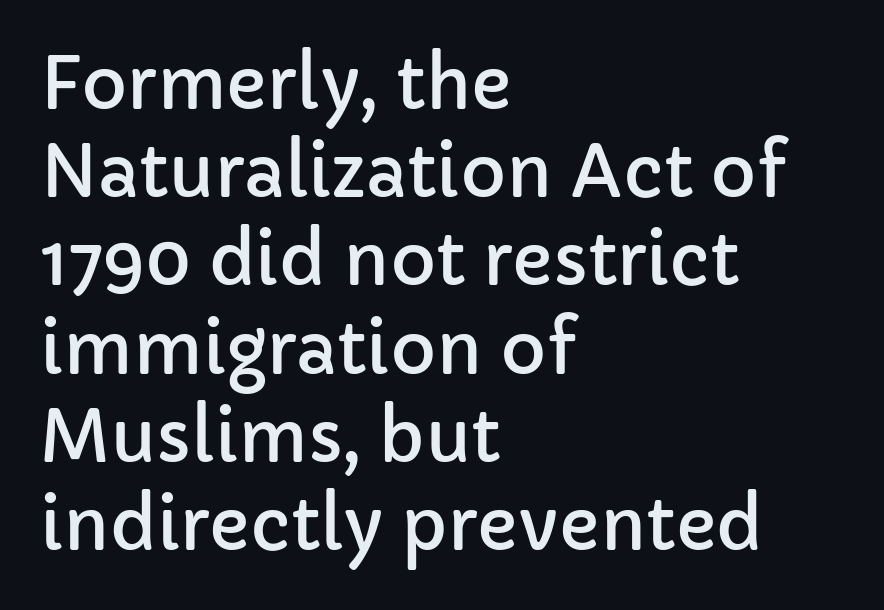
{"serif": "no", "italic": "no", "width": "normal", "stroke_contrast": "low", "x_height": "medium", "monospaced": "no", "underline": "no", "align": "left", "line_spacing": "normal", "line_spacing_ratio": 1.26, "letter_spacing": "normal", "letter_spacing_em": 0.0, "glyph_px": 70}
